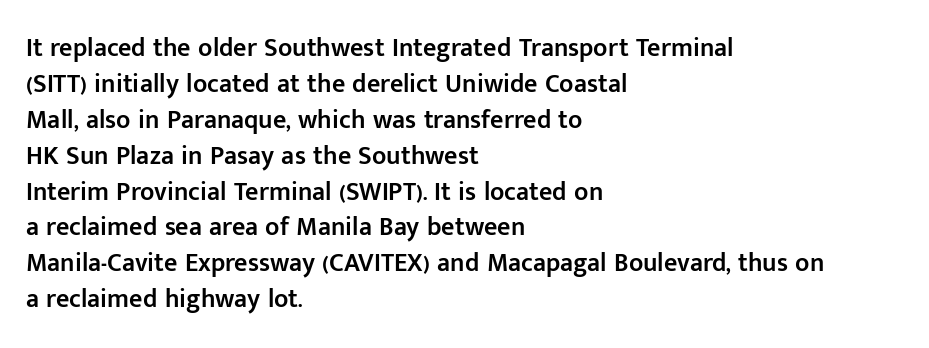
The image shows 26 px text type, upright; set left-aligned, normal line spacing (1.38x), normal letter spacing, not underlined.
